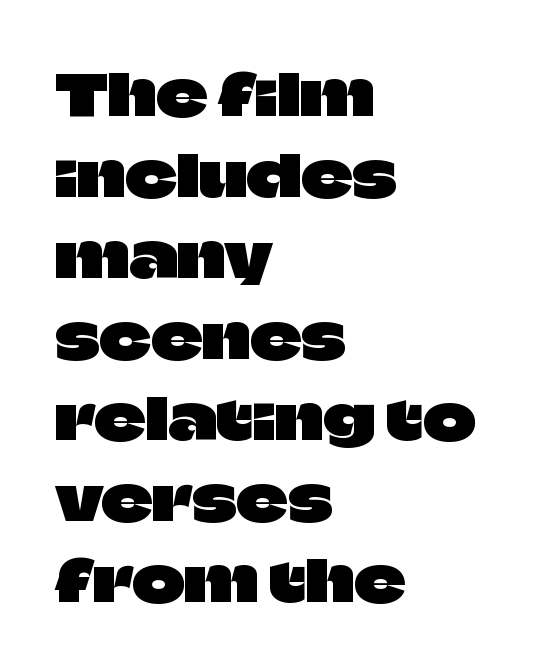
Unlike italic type, these characters show no tilt at all. The rendering uses a moderate line-height, typical for paragraphs. How are the letters spaced? Ordinarily, with no added tracking. Compared with a centered layout, this one pins lines to the left instead. The strip under each line holds only bare page.
